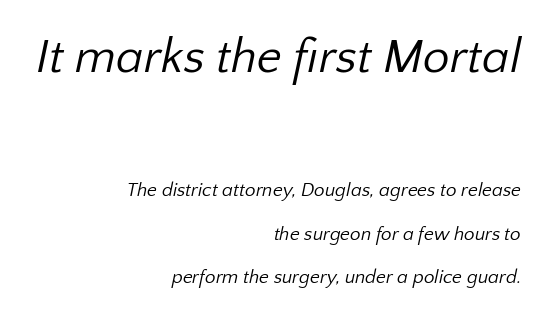
The image shows 48 px regular-weight sans-serif type; set right-aligned, loose line spacing (2.29x), normal letter spacing, not underlined; the first (top) block is 2.53x larger; low stroke contrast and a medium x-height.
